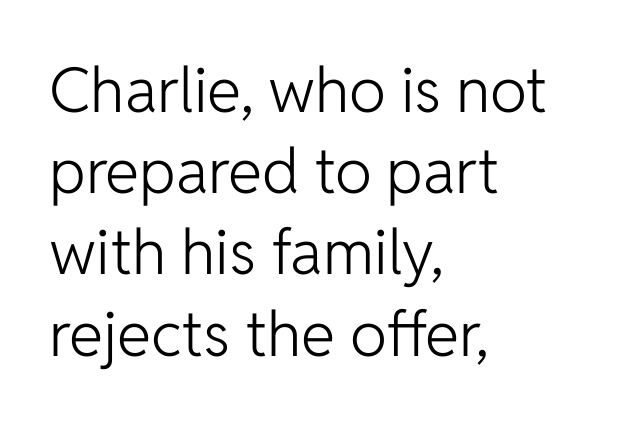
The image shows 62 px light sans-serif type, upright; set left-aligned, normal line spacing (1.31x), normal letter spacing, not underlined; low stroke contrast and a medium x-height.
